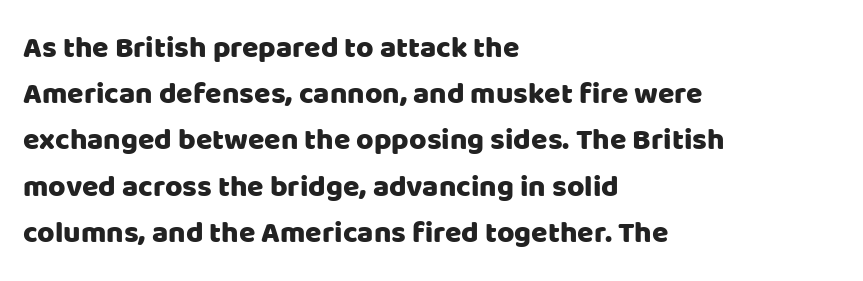
The image shows 30 px sans-serif type, upright; set left-aligned, normal line spacing (1.54x), normal letter spacing, not underlined; low stroke contrast and a large x-height.
